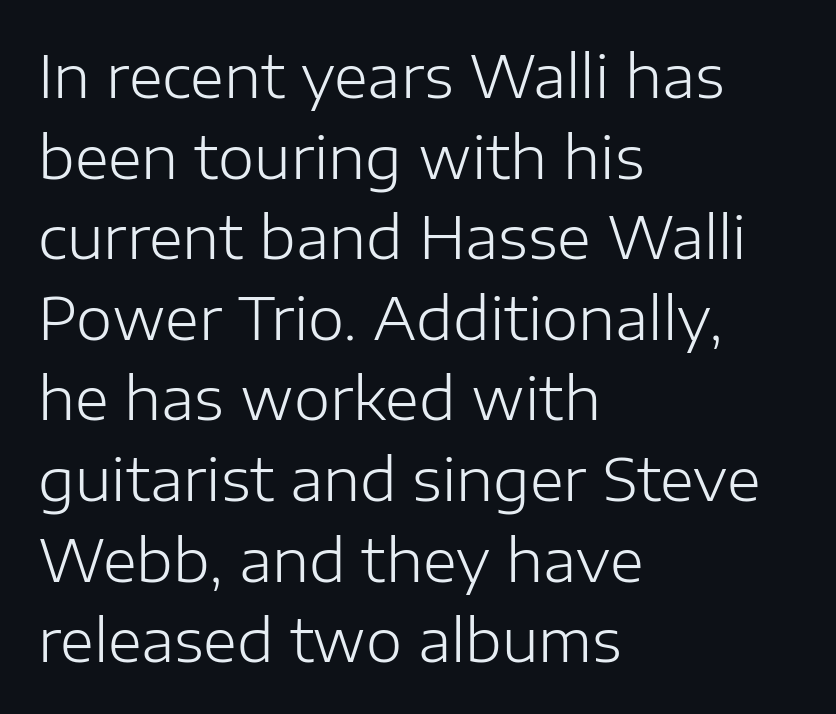
Q: Is the text bold? A: No.
Q: Is the text italic (slanted)? A: No, it is upright.
Q: Is the typeface a serif or a sans-serif typeface? A: Sans-serif.
Q: Is the text underlined? A: No.
Q: How is the paragraph aligned? A: Left-aligned.
Q: Is the spacing between letters normal or unusually wide? A: Normal.
Q: Is the spacing between lines tight, normal or loose? A: Normal.
Q: Width (condensed, normal, or wide)? A: Normal.
Q: Stroke contrast? A: Low.
Q: x-height? A: Medium.
Q: Monospaced? A: No.
